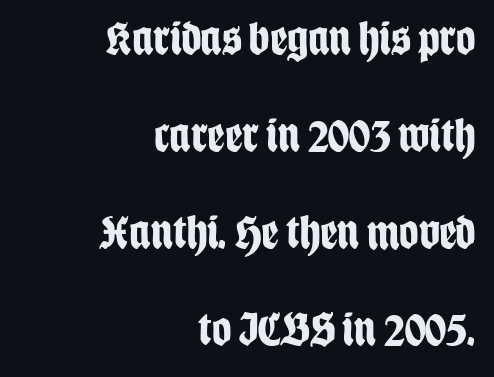
{"serif": "no", "italic": "no", "bold": "yes", "weight": "bold", "width": "condensed", "stroke_contrast": "low", "x_height": "large", "monospaced": "no", "underline": "no", "align": "right", "line_spacing": "loose", "line_spacing_ratio": 2.02, "letter_spacing": "normal", "letter_spacing_em": 0.0, "glyph_px": 48}
